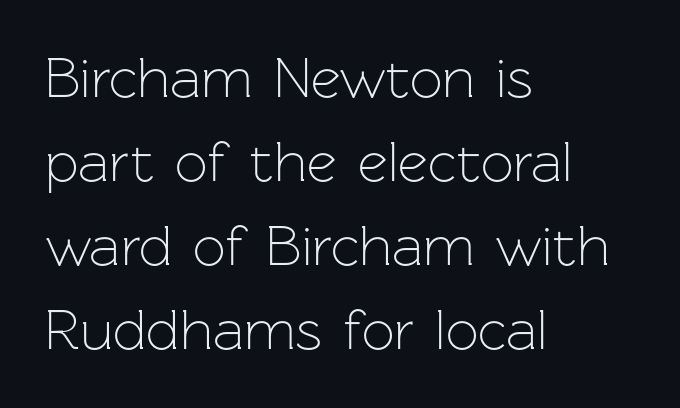
The lettering stays uniformly vertical, giving the passage a roman look. Tracking value appears to be zero — textbook default spacing. The font is comparable to plain body text, perhaps lighter. This sample has the flowing, uneven cadence of proportional lettering.
